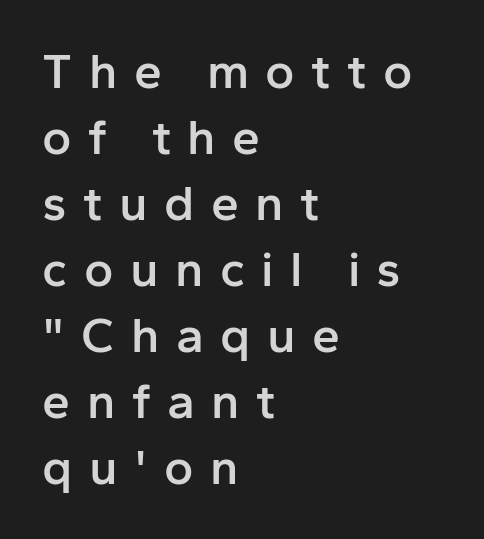
Q: Is the text bold? A: Semi-bold.
Q: Is the text italic (slanted)? A: No, it is upright.
Q: Is the typeface a serif or a sans-serif typeface? A: Sans-serif.
Q: Is the text underlined? A: No.
Q: How is the paragraph aligned? A: Left-aligned.
Q: Is the spacing between letters normal or unusually wide? A: Unusually wide.
Q: Is the spacing between lines tight, normal or loose? A: Normal.
Q: Width (condensed, normal, or wide)? A: Normal.
Q: Stroke contrast? A: Low.
Q: x-height? A: Medium.
Q: Monospaced? A: No.
